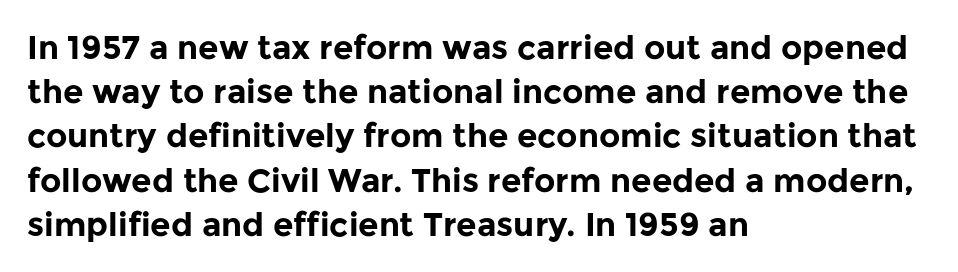
The image shows 33 px bold sans-serif type, upright; set left-aligned, normal line spacing (1.34x), normal letter spacing, not underlined; low stroke contrast and a medium x-height.
